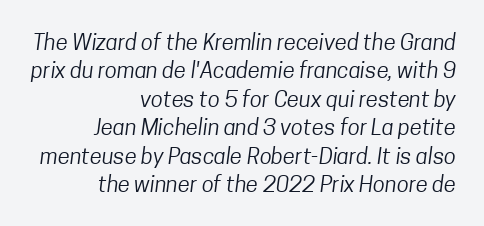
Q: Is the text bold? A: No.
Q: Is the text underlined? A: No.
Q: How is the paragraph aligned? A: Right-aligned.
Q: Is the spacing between letters normal or unusually wide? A: Normal.
Q: Is the spacing between lines tight, normal or loose? A: Normal.
